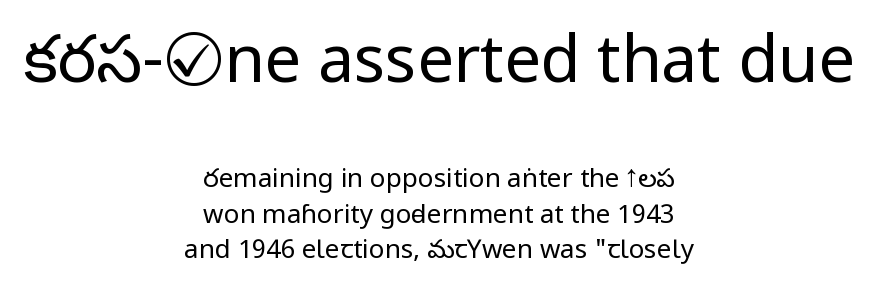
{"serif": "no", "italic": "no", "bold": "no", "weight": "regular", "width": "condensed", "stroke_contrast": "low", "x_height": "large", "monospaced": "no", "underline": "no", "align": "center", "line_spacing": "normal", "line_spacing_ratio": 1.37, "letter_spacing": "normal", "letter_spacing_em": 0.0, "larger_block": "first", "size_ratio": 2.5, "glyph_px": 65}
